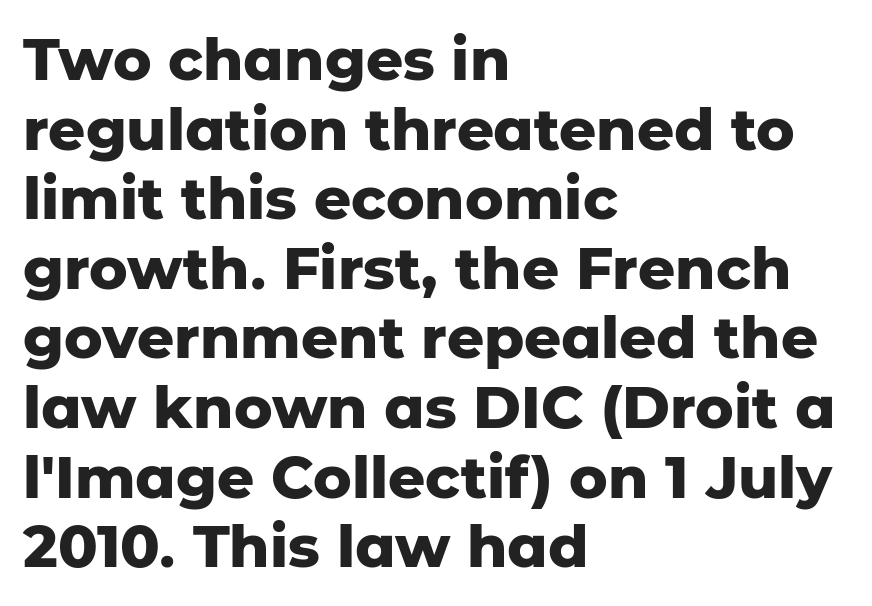
The image shows 58 px heavy sans-serif type, upright; set left-aligned, line spacing 1.2x, normal letter spacing, not underlined; low stroke contrast and a medium x-height.
